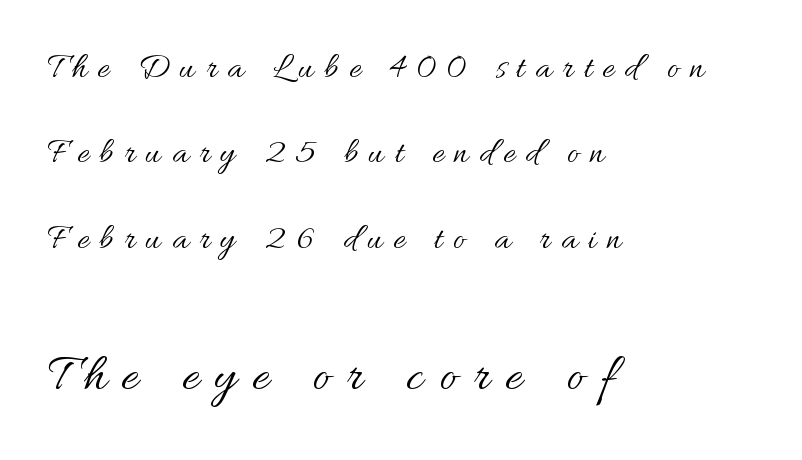
You get the small type first, then a jump to larger type. This sample trades compactness for vertical openness between lines. These lines are rendered in a variable-pitch font.
